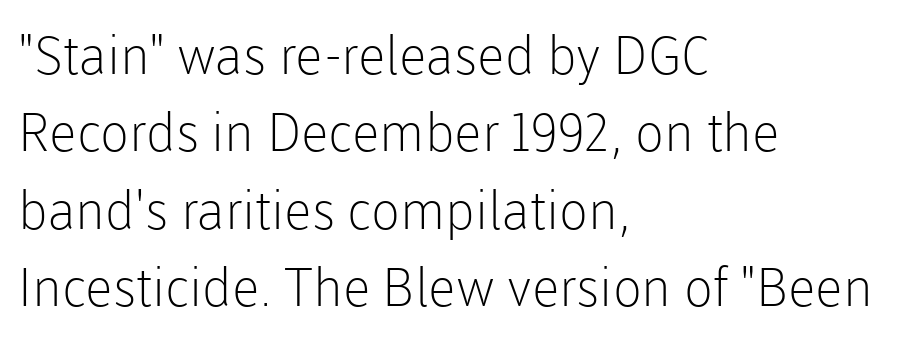
{"serif": "no", "italic": "no", "bold": "no", "weight": "light", "width": "normal", "stroke_contrast": "low", "x_height": "medium", "monospaced": "no", "underline": "no", "align": "left", "line_spacing": "normal", "line_spacing_ratio": 1.46, "letter_spacing": "normal", "letter_spacing_em": 0.0, "glyph_px": 53}
